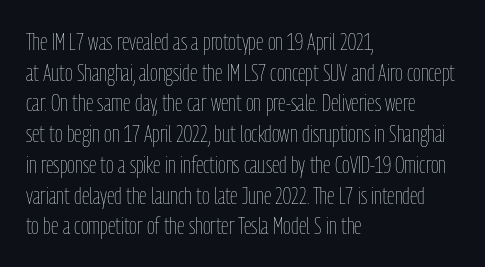
{"italic": "no", "bold": "no", "underline": "no", "align": "left", "line_spacing": "normal", "line_spacing_ratio": 1.28, "letter_spacing": "normal", "letter_spacing_em": 0.0, "glyph_px": 24}
